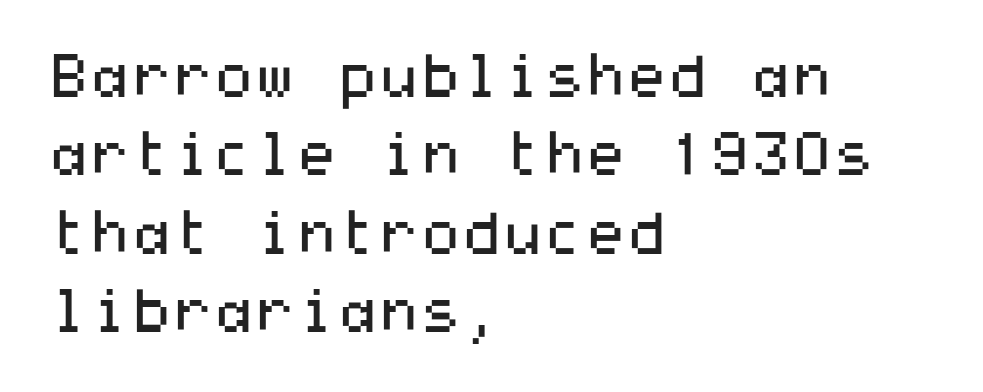
{"serif": "no", "italic": "no", "bold": "no", "weight": "regular", "width": "wide", "stroke_contrast": "medium", "x_height": "medium", "underline": "no", "align": "left", "line_spacing": "normal", "line_spacing_ratio": 1.33, "letter_spacing": "normal", "letter_spacing_em": 0.0, "glyph_px": 59}
